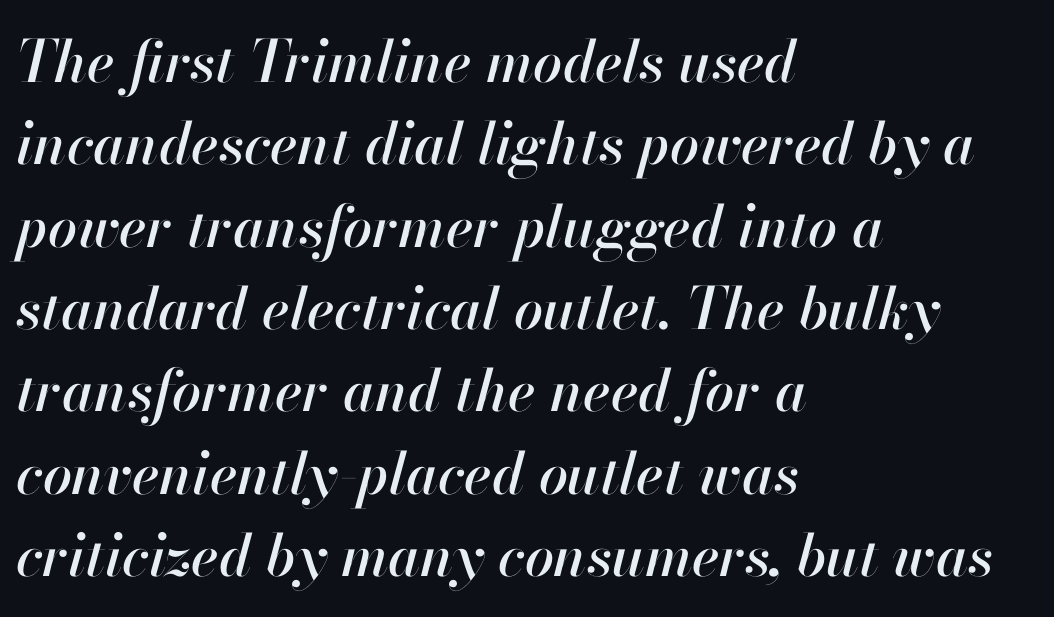
The strip under each line holds only bare page. This sample has the flowing, uneven cadence of proportional lettering. Does the copy run flush right? No — it runs flush left. A normal amount of white space separates one row of letters from the next. This rendering leaves character spacing at its baseline value. The typography opts for an oblique posture over an upright one.
